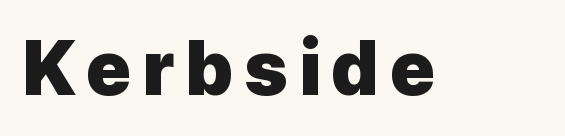
The image shows 75 px heavy sans-serif type, upright; set not underlined; a medium x-height.
